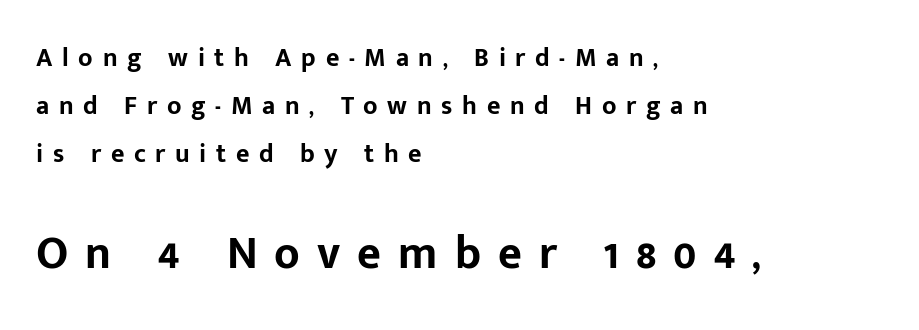
The image shows 46 px bold sans-serif type, upright; set left-aligned, line spacing 1.84x, unusually wide letter spacing (+0.37 em), not underlined; the second (bottom) block is 1.77x larger; low stroke contrast and a medium x-height.
